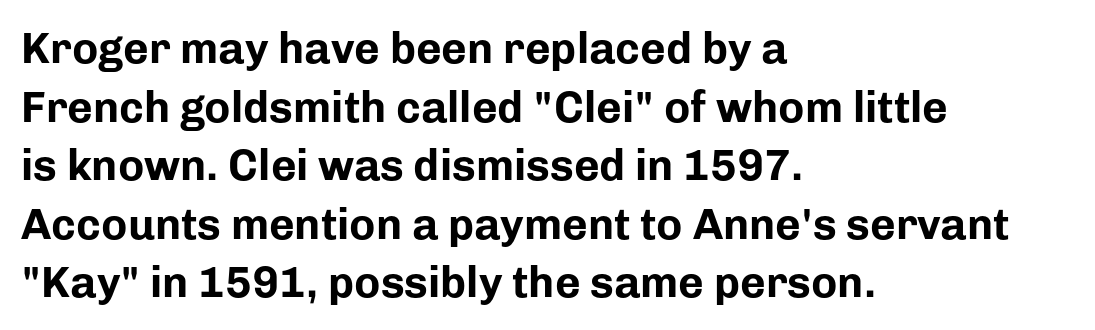
{"serif": "no", "italic": "no", "bold": "yes", "weight": "bold", "width": "normal", "stroke_contrast": "low", "x_height": "medium", "monospaced": "no", "underline": "no", "align": "left", "line_spacing": "normal", "line_spacing_ratio": 1.33, "letter_spacing": "normal", "letter_spacing_em": 0.0, "glyph_px": 44}
